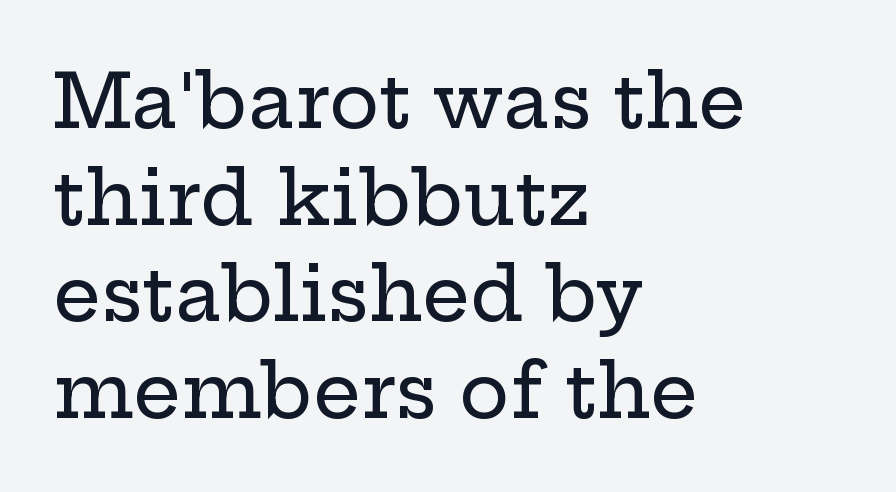
The image shows 75 px wide serif type, upright; set left-aligned, normal line spacing (1.29x), normal letter spacing, not underlined; low stroke contrast and a medium x-height.
